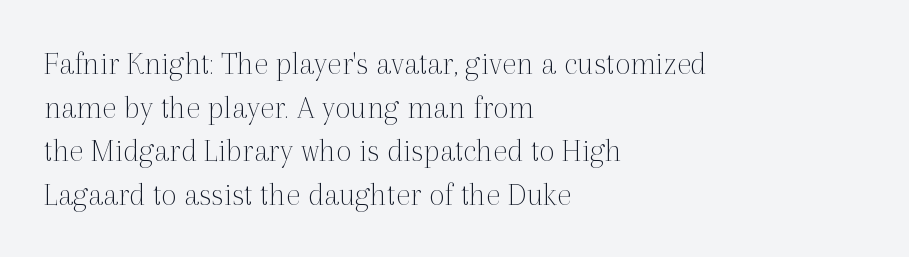
Words float on clear page, feet unadorned. The designer left line spacing at the default. Compared with a typical body face, this is equally light or lighter still. These lines stack with their left ends in a neat column. No italicization has been applied; the sample stays upright. Is this a fixed-width face? No — the glyphs have proportional, varying widths.
